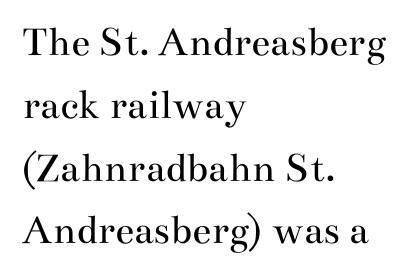
{"serif": "yes", "italic": "no", "bold": "no", "weight": "regular", "width": "wide", "stroke_contrast": "medium", "x_height": "small", "monospaced": "no", "underline": "no", "align": "left", "line_spacing": "normal", "line_spacing_ratio": 1.46, "letter_spacing": "normal", "letter_spacing_em": 0.0, "glyph_px": 43}
